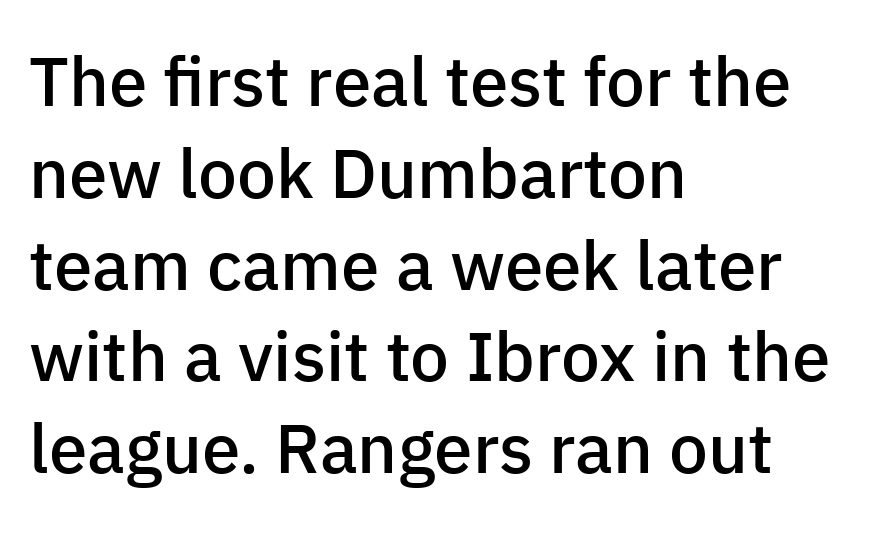
The image shows 69 px semibold sans-serif type, upright; set left-aligned, normal line spacing (1.33x), normal letter spacing, not underlined; low stroke contrast and a medium x-height.
